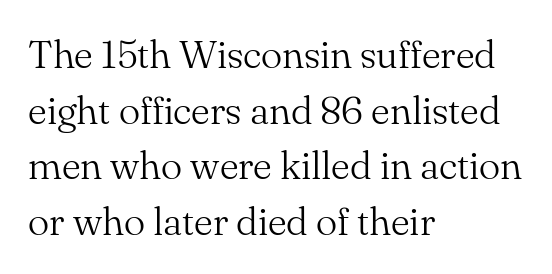
Upright lettering throughout. Line starts are locked; line ends wander. Think standard paragraph weight, or any step lighter than that. The passage shown is not underscored anywhere.
